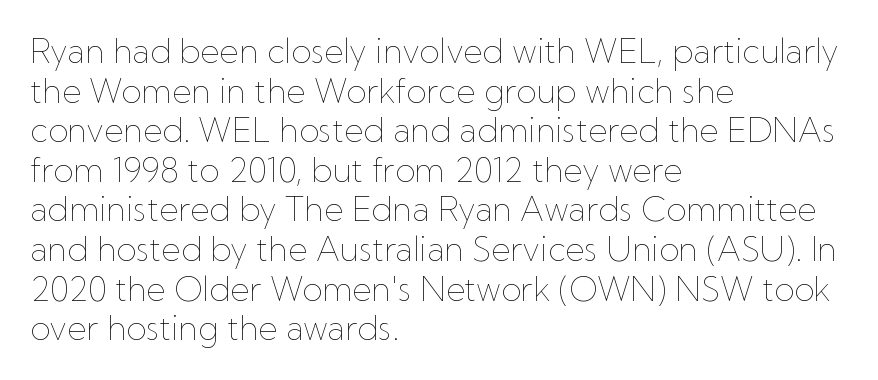
The image shows 33 px thin type, upright; set left-aligned, line spacing 1.2x, normal letter spacing, not underlined; low stroke contrast and a medium x-height.
